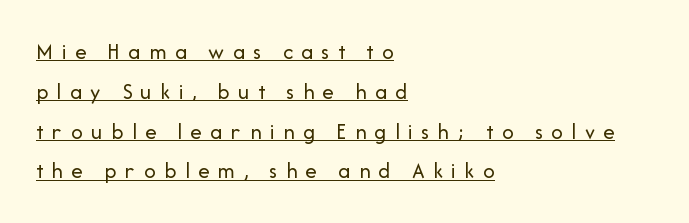
This reads as an unemphasized weight, regular at the heaviest. Underlined type. The axis of the letterforms is exactly vertical. Glyph-to-glyph distance is far greater than everyday printed text. Typeset ragged right — the left edge is the straight one.
